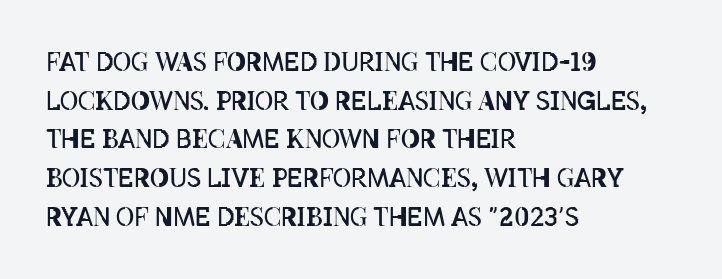
{"italic": "no", "bold": "no", "underline": "no", "align": "left", "line_spacing": "normal", "line_spacing_ratio": 1.55, "letter_spacing": "normal", "letter_spacing_em": 0.0, "glyph_px": 25}
